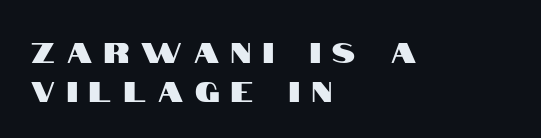
{"serif": "no", "italic": "no", "width": "condensed", "stroke_contrast": "high", "x_height": "large", "monospaced": "no", "underline": "no", "align": "left", "line_spacing": "normal", "line_spacing_ratio": 1.39, "letter_spacing": "wide", "letter_spacing_em": 0.43, "glyph_px": 28}
